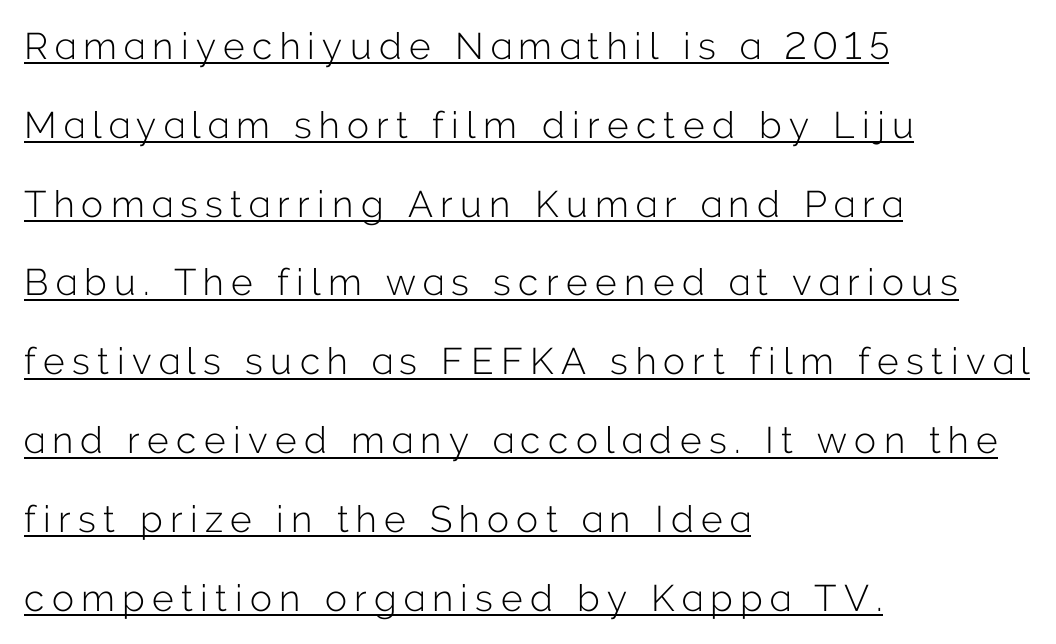
{"serif": "no", "italic": "no", "bold": "no", "weight": "light", "width": "normal", "stroke_contrast": "low", "x_height": "medium", "monospaced": "no", "underline": "yes", "align": "left", "line_spacing": "loose", "line_spacing_ratio": 2.13, "letter_spacing": "wide", "letter_spacing_em": 0.2, "glyph_px": 37}
